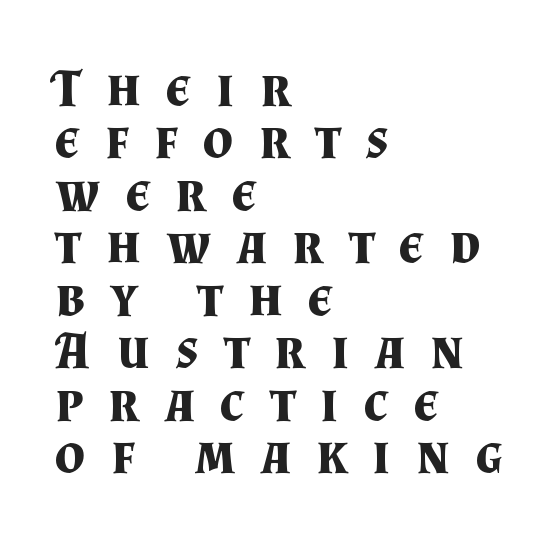
The image shows 53 px bold serif type, upright; set left-aligned, tight line spacing (0.99x), unusually wide letter spacing (+0.48 em), not underlined; medium stroke contrast and a small x-height.
